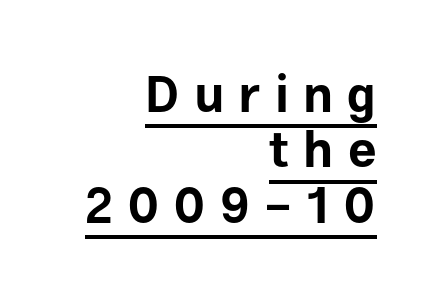
Q: Is the text bold? A: Yes.
Q: Is the text italic (slanted)? A: No, it is upright.
Q: Is the typeface a serif or a sans-serif typeface? A: Sans-serif.
Q: Is the text underlined? A: Yes.
Q: How is the paragraph aligned? A: Right-aligned.
Q: Is the spacing between letters normal or unusually wide? A: Unusually wide.
Q: Is the spacing between lines tight, normal or loose? A: Tight.
Q: Width (condensed, normal, or wide)? A: Normal.
Q: Stroke contrast? A: Low.
Q: x-height? A: Medium.
Q: Monospaced? A: No.
